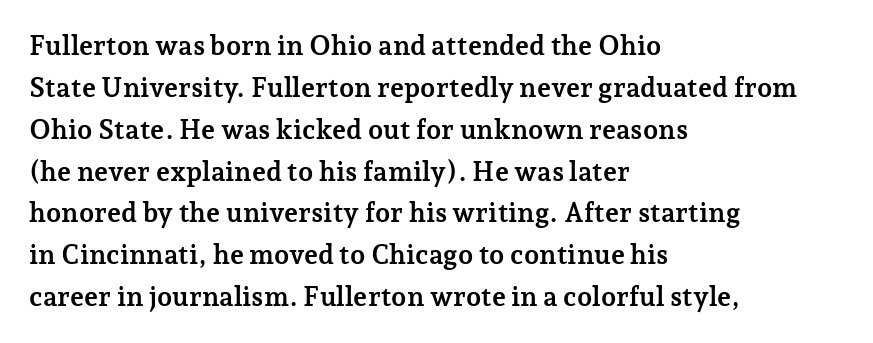
The image shows 27 px bold type, upright; set left-aligned, normal line spacing (1.55x), normal letter spacing, not underlined.
